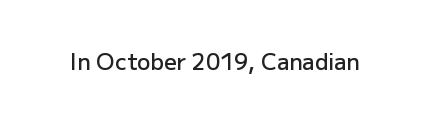
{"italic": "no", "bold": "semi", "underline": "no", "letter_spacing": "normal", "letter_spacing_em": 0.0, "glyph_px": 22}
